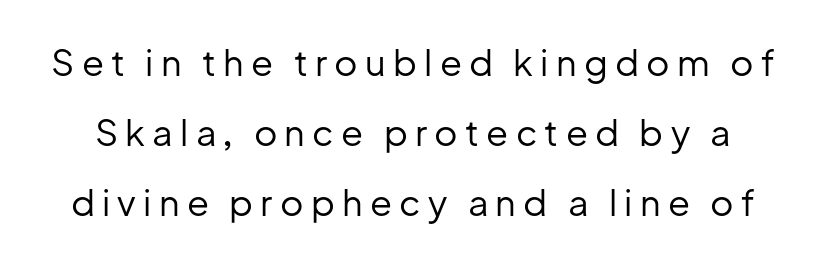
{"serif": "no", "italic": "no", "bold": "no", "weight": "regular", "width": "normal", "stroke_contrast": "low", "x_height": "medium", "monospaced": "no", "underline": "no", "line_spacing": "loose", "line_spacing_ratio": 1.95, "letter_spacing": "wide", "letter_spacing_em": 0.2, "glyph_px": 36}
